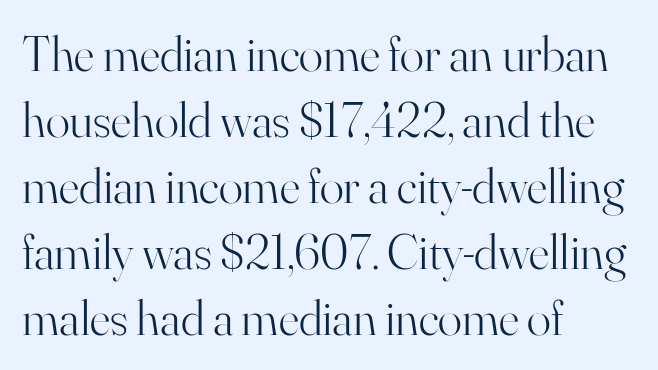
Q: Is the text bold? A: No.
Q: Is the text italic (slanted)? A: No, it is upright.
Q: Is the typeface a serif or a sans-serif typeface? A: Serif.
Q: Is the text underlined? A: No.
Q: How is the paragraph aligned? A: Left-aligned.
Q: Is the spacing between letters normal or unusually wide? A: Normal.
Q: Is the spacing between lines tight, normal or loose? A: Normal.
Q: Width (condensed, normal, or wide)? A: Normal.
Q: Stroke contrast? A: High.
Q: x-height? A: Small.
Q: Monospaced? A: No.
